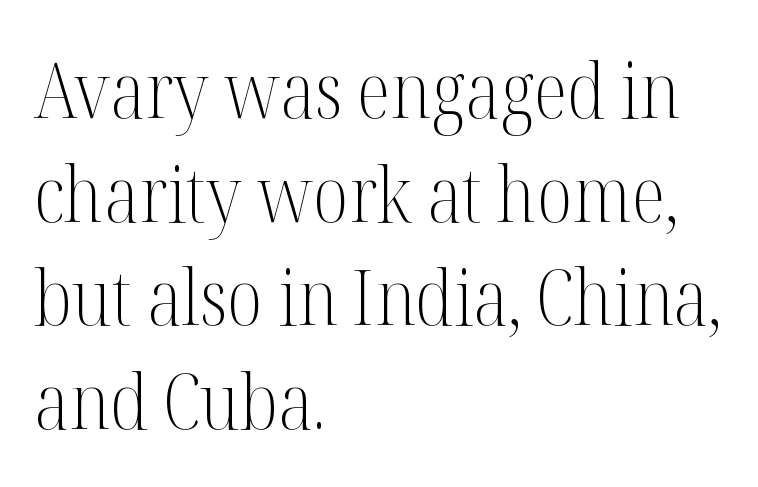
Q: Is the text bold? A: No.
Q: Is the text italic (slanted)? A: No, it is upright.
Q: Is the typeface a serif or a sans-serif typeface? A: Serif.
Q: Is the text underlined? A: No.
Q: How is the paragraph aligned? A: Left-aligned.
Q: Is the spacing between letters normal or unusually wide? A: Normal.
Q: Is the spacing between lines tight, normal or loose? A: Normal.
Q: Width (condensed, normal, or wide)? A: Condensed.
Q: Stroke contrast? A: Medium.
Q: x-height? A: Medium.
Q: Monospaced? A: No.
